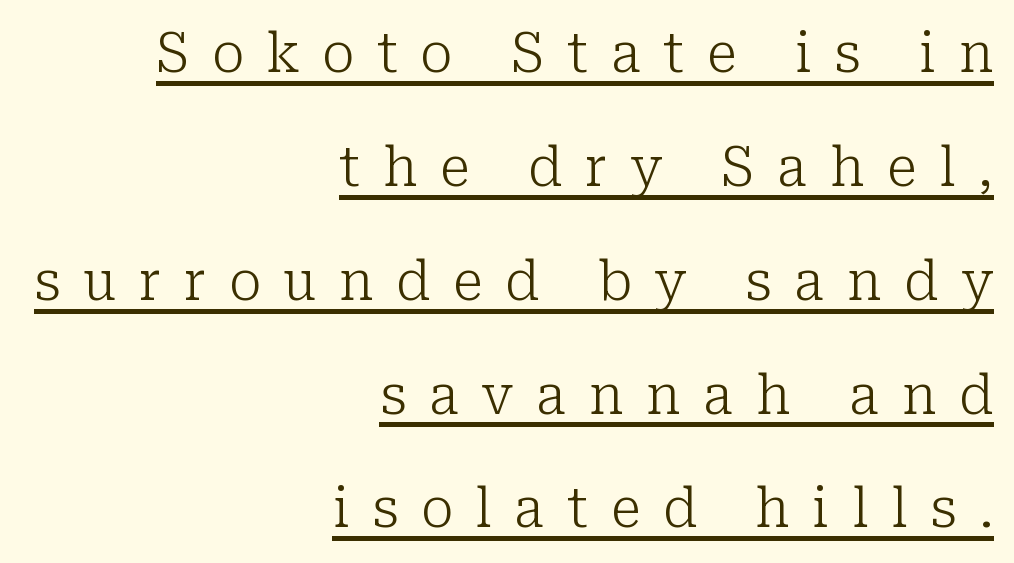
{"serif": "yes", "italic": "no", "bold": "no", "weight": "light", "width": "normal", "stroke_contrast": "low", "x_height": "medium", "monospaced": "no", "underline": "yes", "align": "right", "line_spacing": "loose", "line_spacing_ratio": 2.07, "letter_spacing": "wide", "letter_spacing_em": 0.41, "glyph_px": 55}
